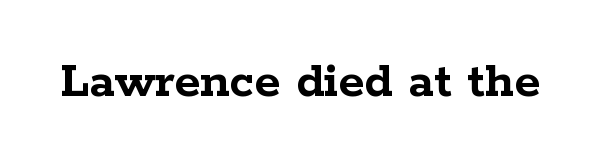
Posture: upright roman. Varying glyph widths throughout — classic text-font behaviour. Classification — serif. The letterforms sit shoulder to shoulder at normal distance.
